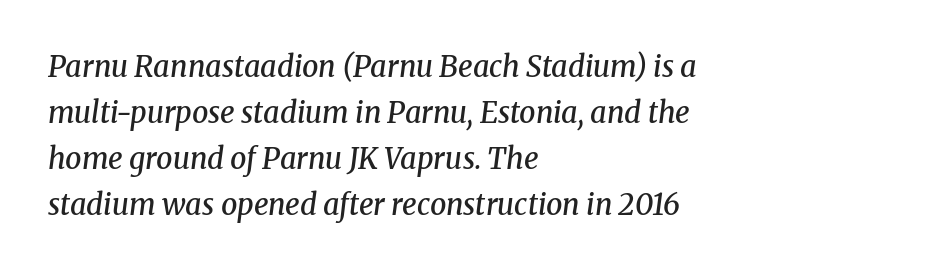
{"serif": "yes", "italic": "yes", "lean": "right", "slant_degrees": 8, "bold": "semi", "weight": "semibold", "width": "normal", "stroke_contrast": "medium", "x_height": "medium", "monospaced": "no", "underline": "no", "align": "left", "line_spacing": "normal", "line_spacing_ratio": 1.59, "letter_spacing": "normal", "letter_spacing_em": 0.0, "glyph_px": 29}
